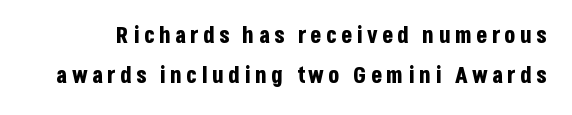
{"italic": "no", "bold": "yes", "underline": "no", "line_spacing_ratio": 1.74, "glyph_px": 23}
